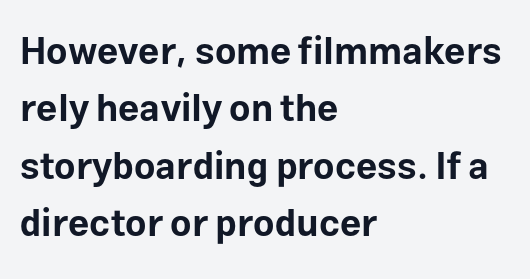
The image shows 37 px bold sans-serif type, upright; set left-aligned, normal line spacing (1.55x), normal letter spacing, not underlined; low stroke contrast and a medium x-height.
